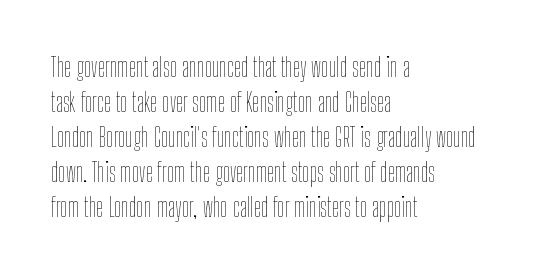
The image shows 26 px text type, upright; set left-aligned, normal line spacing (1.35x), normal letter spacing, not underlined.
